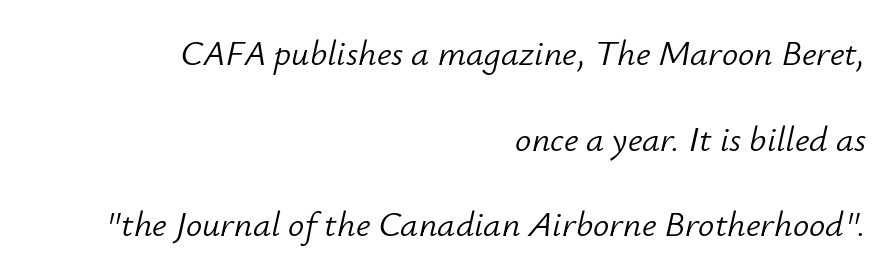
Q: Is the text bold? A: No.
Q: Is the text italic (slanted)? A: Yes, it leans right by about 12 degrees.
Q: Is the text underlined? A: No.
Q: How is the paragraph aligned? A: Right-aligned.
Q: Is the spacing between letters normal or unusually wide? A: Normal.
Q: Is the spacing between lines tight, normal or loose? A: Loose.
Q: Width (condensed, normal, or wide)? A: Normal.
Q: Stroke contrast? A: Low.
Q: x-height? A: Small.
Q: Monospaced? A: No.
